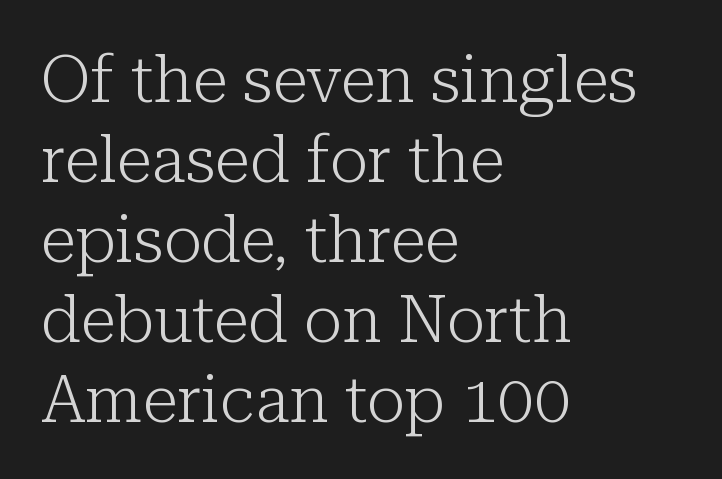
{"serif": "yes", "italic": "no", "bold": "no", "weight": "light", "width": "normal", "stroke_contrast": "low", "x_height": "medium", "monospaced": "no", "underline": "no", "align": "left", "line_spacing_ratio": 1.23, "letter_spacing": "normal", "letter_spacing_em": 0.0, "glyph_px": 65}
